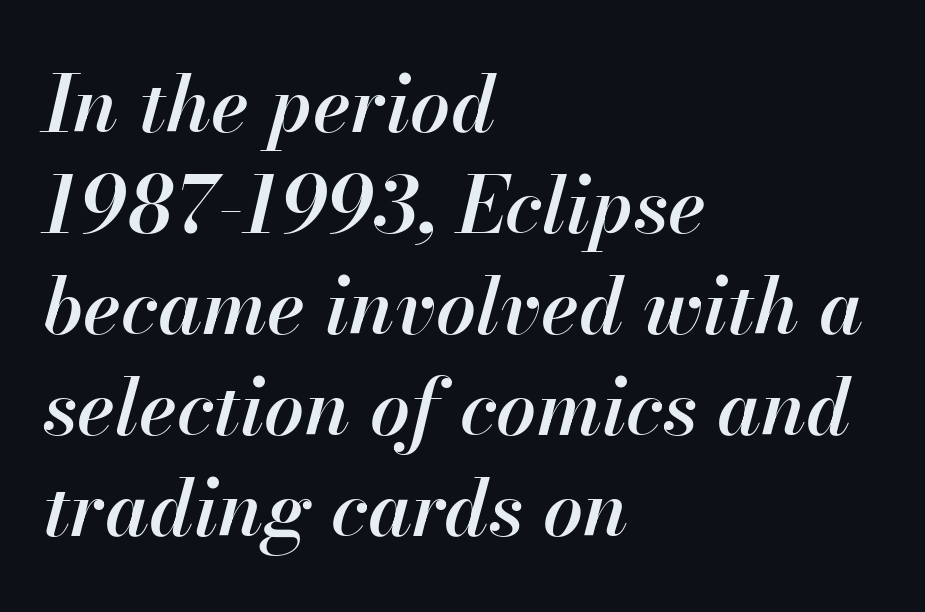
Horizontal alignment here is leftward, the default for most running prose. You could not count columns in this text — the font is proportionally spaced. In terms of weight, the rendering is demibold, just under bold. Tall strokes in this sample are angled rather than plumb. Compared with typical paragraphs, the rows here are spaced about the same. Decoration check: the copy has no underline.
